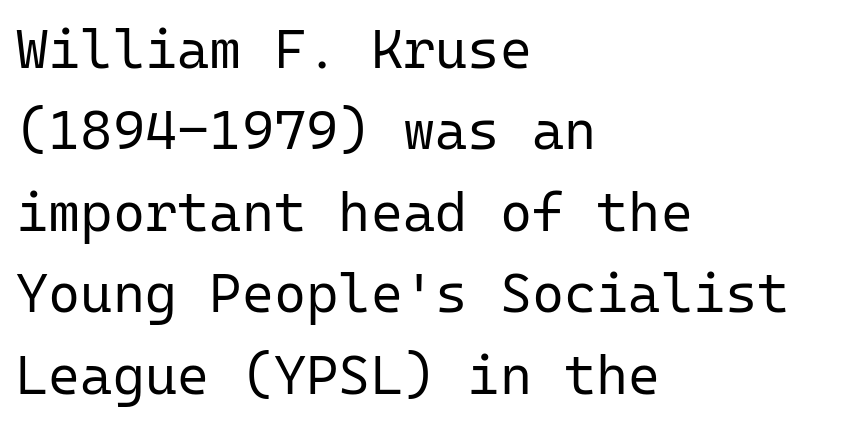
{"serif": "no", "italic": "no", "bold": "no", "weight": "regular", "width": "normal", "stroke_contrast": "low", "x_height": "medium", "monospaced": "yes", "underline": "no", "align": "left", "line_spacing": "normal", "line_spacing_ratio": 1.48, "letter_spacing": "normal", "letter_spacing_em": 0.0, "glyph_px": 55}
